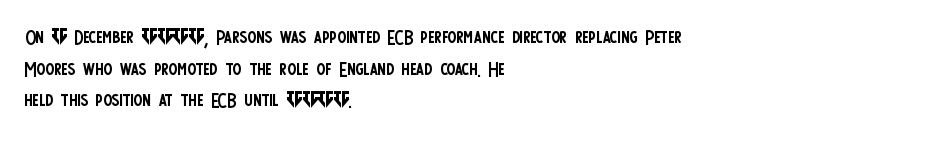
The image shows 26 px text type, upright; set left-aligned, line spacing 1.22x, normal letter spacing, not underlined.
